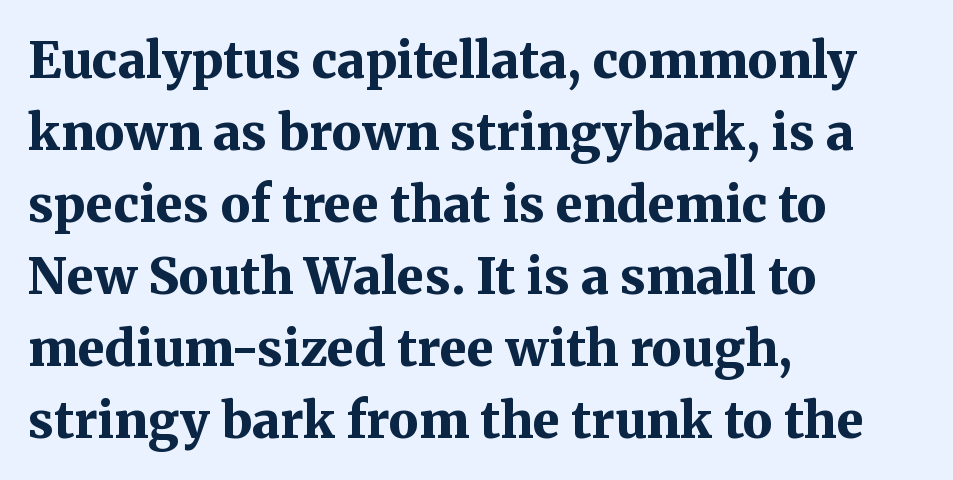
{"serif": "yes", "italic": "no", "bold": "yes", "weight": "bold", "width": "normal", "stroke_contrast": "medium", "x_height": "medium", "monospaced": "no", "underline": "no", "align": "left", "line_spacing": "normal", "line_spacing_ratio": 1.44, "letter_spacing": "normal", "letter_spacing_em": 0.0, "glyph_px": 50}
